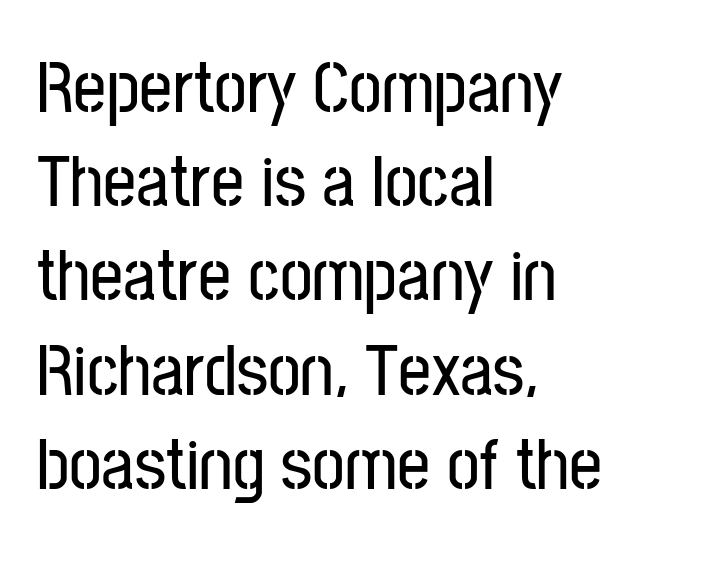
{"serif": "no", "italic": "no", "width": "condensed", "stroke_contrast": "low", "x_height": "medium", "monospaced": "no", "underline": "no", "align": "left", "line_spacing": "normal", "line_spacing_ratio": 1.29, "letter_spacing": "normal", "letter_spacing_em": 0.0, "glyph_px": 73}
